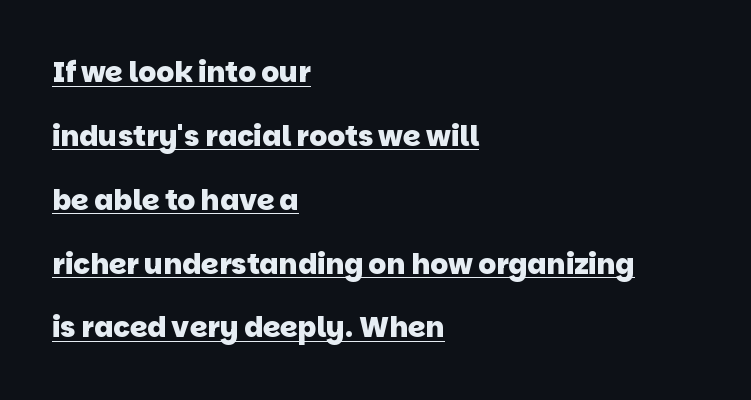
The image shows 28 px heavy sans-serif type; set left-aligned, loose line spacing (2.28x), normal letter spacing, underlined; low stroke contrast and a large x-height.
